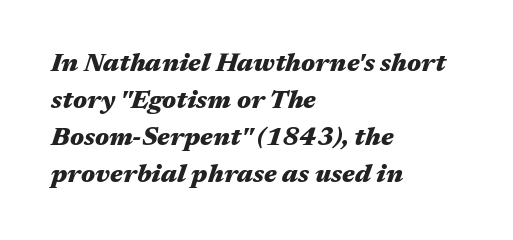
Q: Is the text bold? A: Yes.
Q: Is the text italic (slanted)? A: Yes, it leans right by about 17 degrees.
Q: Is the text underlined? A: No.
Q: How is the paragraph aligned? A: Left-aligned.
Q: Is the spacing between letters normal or unusually wide? A: Normal.
Q: Is the spacing between lines tight, normal or loose? A: Normal.
